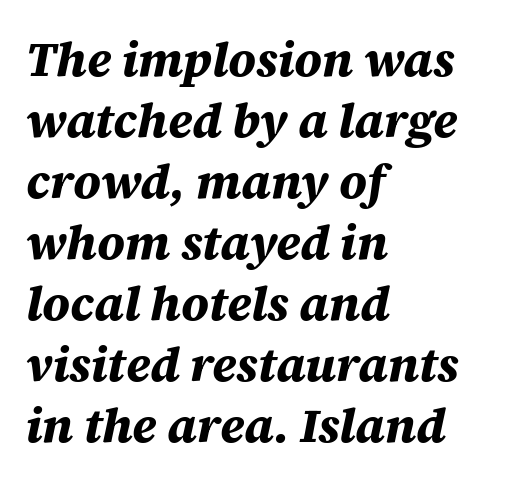
Q: Is the text bold? A: Yes.
Q: Is the text italic (slanted)? A: Yes, it leans right by about 12 degrees.
Q: Is the text underlined? A: No.
Q: How is the paragraph aligned? A: Left-aligned.
Q: Is the spacing between letters normal or unusually wide? A: Normal.
Q: Is the spacing between lines tight, normal or loose? A: Normal.
Q: Width (condensed, normal, or wide)? A: Normal.
Q: Stroke contrast? A: Medium.
Q: x-height? A: Large.
Q: Monospaced? A: No.
